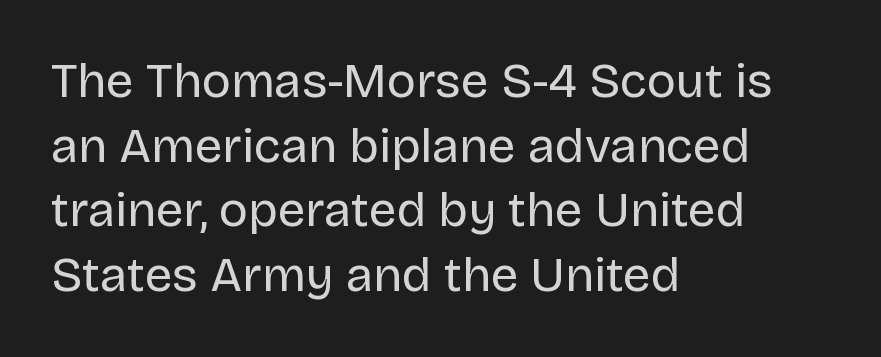
Q: Is the text bold? A: No.
Q: Is the text italic (slanted)? A: No, it is upright.
Q: Is the typeface a serif or a sans-serif typeface? A: Sans-serif.
Q: Is the text underlined? A: No.
Q: How is the paragraph aligned? A: Left-aligned.
Q: Is the spacing between letters normal or unusually wide? A: Normal.
Q: Is the spacing between lines tight, normal or loose? A: Normal.
Q: Width (condensed, normal, or wide)? A: Normal.
Q: Stroke contrast? A: Low.
Q: x-height? A: Large.
Q: Monospaced? A: No.
